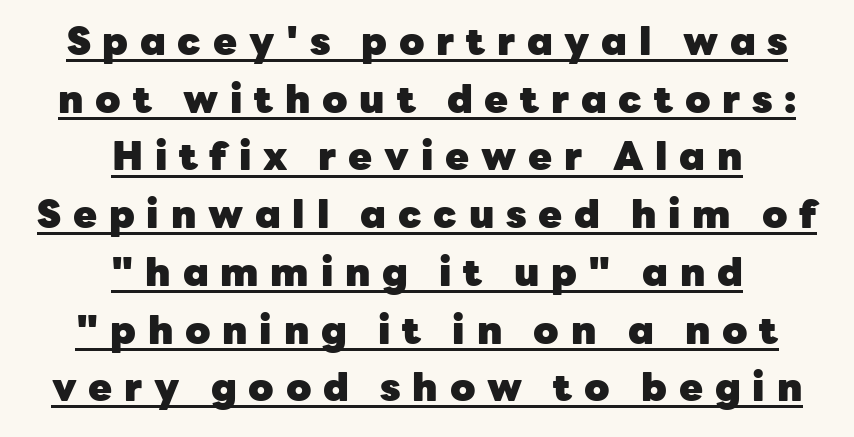
{"serif": "no", "italic": "no", "bold": "yes", "weight": "heavy", "width": "normal", "stroke_contrast": "low", "x_height": "medium", "monospaced": "no", "underline": "yes", "align": "center", "line_spacing": "normal", "line_spacing_ratio": 1.48, "letter_spacing": "wide", "letter_spacing_em": 0.3, "glyph_px": 39}
